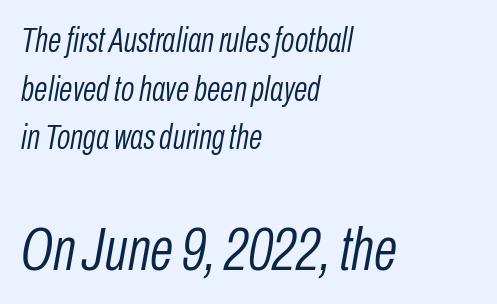
Q: Is the text bold? A: No.
Q: Is the text italic (slanted)? A: Yes, it leans right by about 10 degrees.
Q: Is the text underlined? A: No.
Q: How is the paragraph aligned? A: Left-aligned.
Q: Is the spacing between letters normal or unusually wide? A: Normal.
Q: Is the spacing between lines tight, normal or loose? A: Normal.
Q: Which block of text is set in a larger size, the first (top) or the second (bottom)? A: The second (bottom) one.
Q: Width (condensed, normal, or wide)? A: Condensed.
Q: Stroke contrast? A: Low.
Q: x-height? A: Medium.
Q: Monospaced? A: No.
